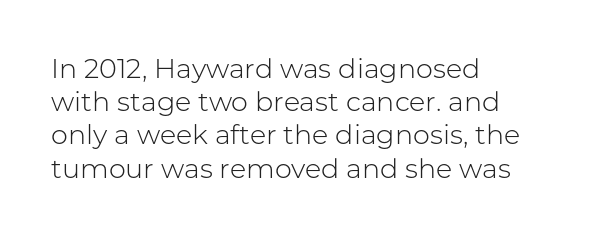
{"italic": "no", "bold": "no", "underline": "no", "align": "left", "line_spacing_ratio": 1.23, "letter_spacing": "normal", "letter_spacing_em": 0.0, "glyph_px": 27}
